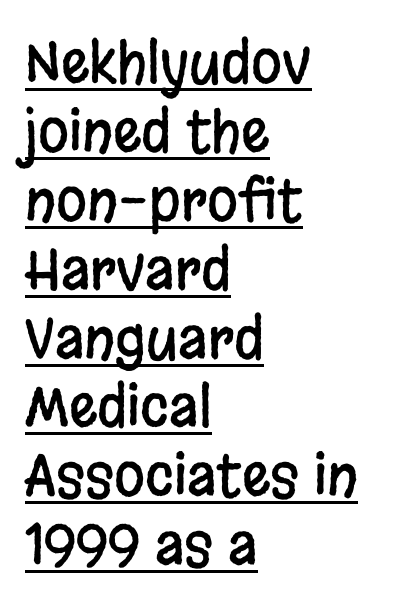
Type style note: lacks serifs. Think of a printed novel: that variable character pitch is what you see here. The type sits square on the baseline with zero lean. The glyphs are accompanied by a horizontal stroke just below them. Is the block centered? No — it sits flush against the left margin. A typesetter would call this zero additional tracking.
